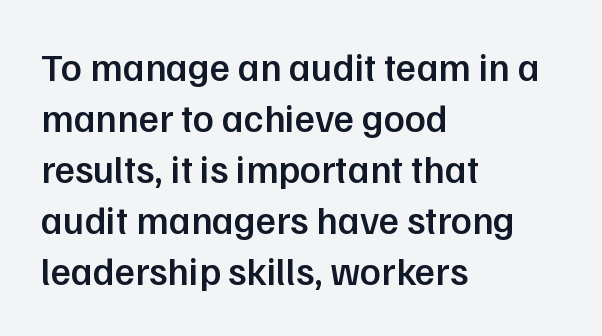
The image shows 39 px semibold sans-serif type, upright; set left-aligned, normal line spacing (1.31x), normal letter spacing, not underlined; low stroke contrast and a medium x-height.
